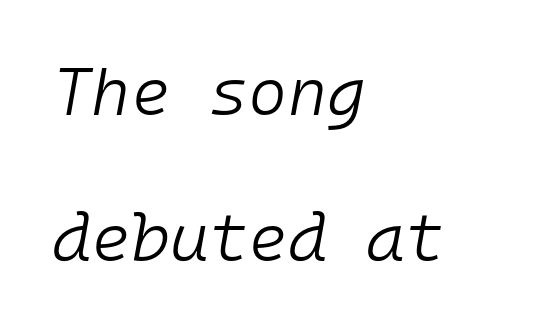
{"italic": "yes", "lean": "right", "slant_degrees": 10, "bold": "no", "weight": "light", "width": "normal", "stroke_contrast": "low", "x_height": "medium", "monospaced": "yes", "underline": "no", "align": "left", "line_spacing": "loose", "line_spacing_ratio": 2.18, "letter_spacing": "normal", "letter_spacing_em": 0.0, "glyph_px": 67}
